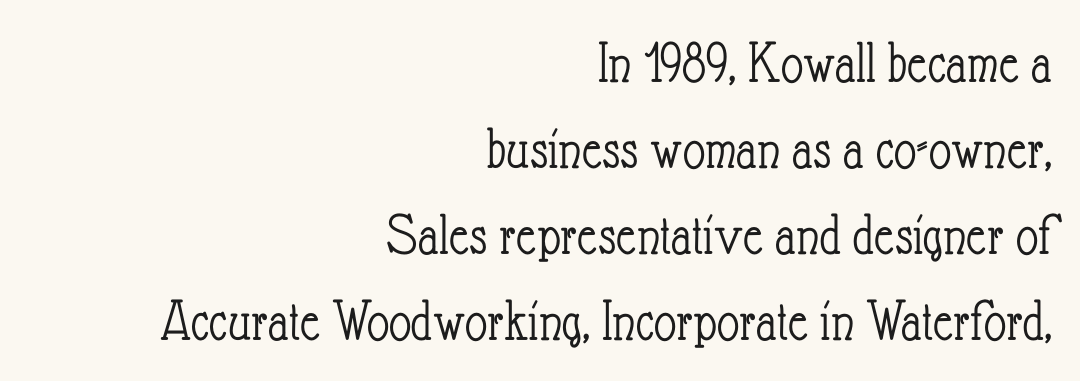
{"italic": "no", "bold": "no", "weight": "light", "width": "condensed", "stroke_contrast": "low", "x_height": "small", "monospaced": "no", "underline": "no", "align": "right", "line_spacing": "normal", "line_spacing_ratio": 1.41, "letter_spacing": "normal", "letter_spacing_em": 0.0, "glyph_px": 61}
